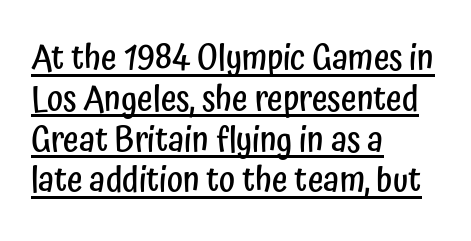
Q: Is the text bold? A: Semi-bold.
Q: Is the text italic (slanted)? A: No, it is upright.
Q: Is the typeface a serif or a sans-serif typeface? A: Sans-serif.
Q: Is the text underlined? A: Yes.
Q: How is the paragraph aligned? A: Left-aligned.
Q: Is the spacing between letters normal or unusually wide? A: Normal.
Q: Width (condensed, normal, or wide)? A: Condensed.
Q: Stroke contrast? A: Low.
Q: x-height? A: Medium.
Q: Monospaced? A: No.
